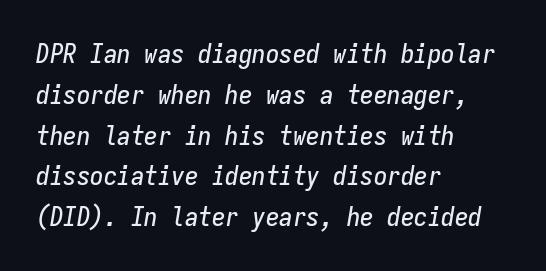
The image shows 27 px text type, italic (leaning right); set left-aligned, normal line spacing (1.51x), normal letter spacing, not underlined.
